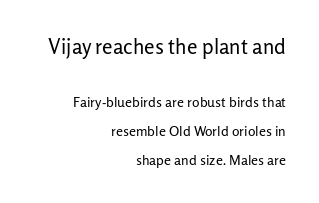
No heavy texture on the line: the type isn't bold. In terms of leading, this rendering errs on the spacious side. All the whitespace from short lines collects on the left. Descenders are the only things crossing below the line. It's the straight-up-and-down kind of type. Size contrast runs from large at the top to small at the bottom.
